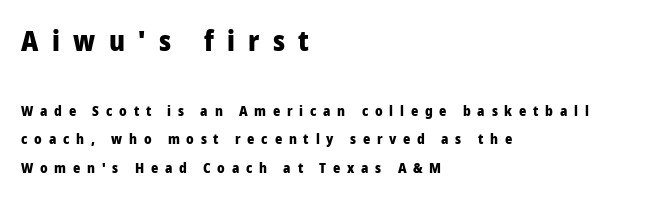
The image shows 28 px heavy sans-serif type, upright; set left-aligned, loose line spacing (2.04x), unusually wide letter spacing (+0.48 em), not underlined; the first (top) block is 2.0x larger; low stroke contrast and a medium x-height.
